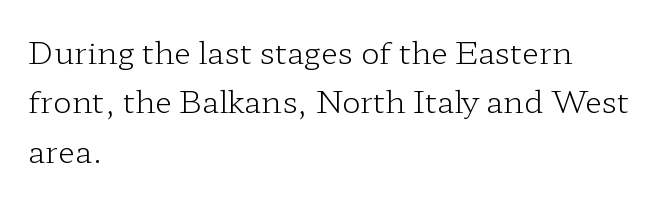
Q: Is the text bold? A: No.
Q: Is the text italic (slanted)? A: No, it is upright.
Q: Is the typeface a serif or a sans-serif typeface? A: Serif.
Q: Is the text underlined? A: No.
Q: How is the paragraph aligned? A: Left-aligned.
Q: Is the spacing between letters normal or unusually wide? A: Normal.
Q: Is the spacing between lines tight, normal or loose? A: Normal.
Q: Width (condensed, normal, or wide)? A: Wide.
Q: Stroke contrast? A: Low.
Q: x-height? A: Medium.
Q: Monospaced? A: No.
